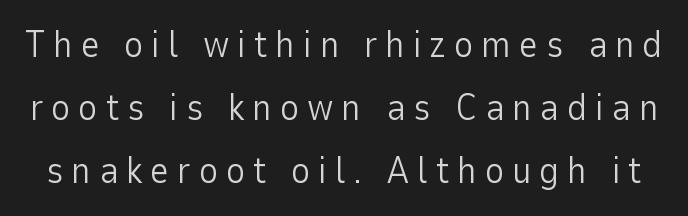
Q: Is the text bold? A: No.
Q: Is the text italic (slanted)? A: No, it is upright.
Q: Is the typeface a serif or a sans-serif typeface? A: Sans-serif.
Q: Is the text underlined? A: No.
Q: Is the spacing between letters normal or unusually wide? A: Unusually wide.
Q: Is the spacing between lines tight, normal or loose? A: Normal.
Q: Width (condensed, normal, or wide)? A: Normal.
Q: Stroke contrast? A: Low.
Q: x-height? A: Medium.
Q: Monospaced? A: No.
